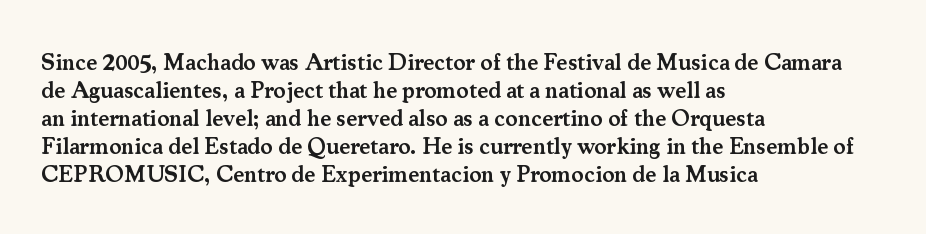
Alignment: flush left. Short note: letters normally spaced. The space directly below the letters is spotless. It's the straight-up-and-down kind of type. Stroke thickness is moderately raised; the sample reads as semibold.
